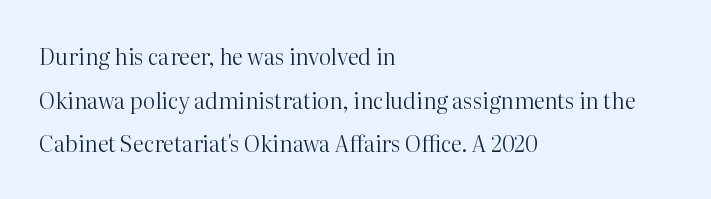
Q: Is the text bold? A: No.
Q: Is the text italic (slanted)? A: No, it is upright.
Q: Is the text underlined? A: No.
Q: How is the paragraph aligned? A: Left-aligned.
Q: Is the spacing between letters normal or unusually wide? A: Normal.
Q: Is the spacing between lines tight, normal or loose? A: Loose.
